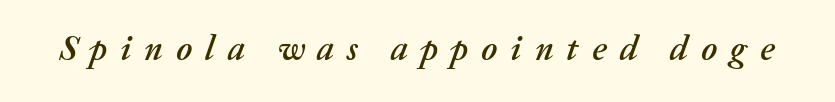
The image shows 35 px text type, italic (leaning right); set unusually wide letter spacing (+0.37 em), not underlined; medium stroke contrast and a medium x-height.
